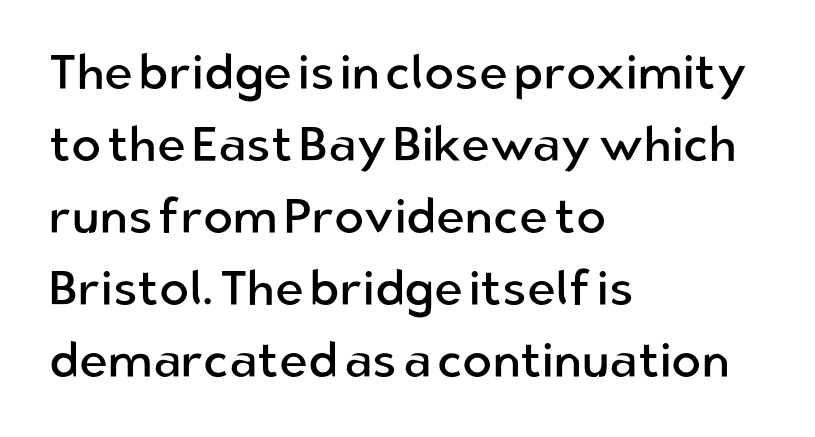
Think standard paragraph weight, or any step lighter than that. The specimen omits any rule beneath the text block's lines. In CSS terms this would be text-align: left. Baseline-to-baseline distance is the conventional proportion of letter height. What stands out about the letter spacing? Nothing — it is the standard amount.
